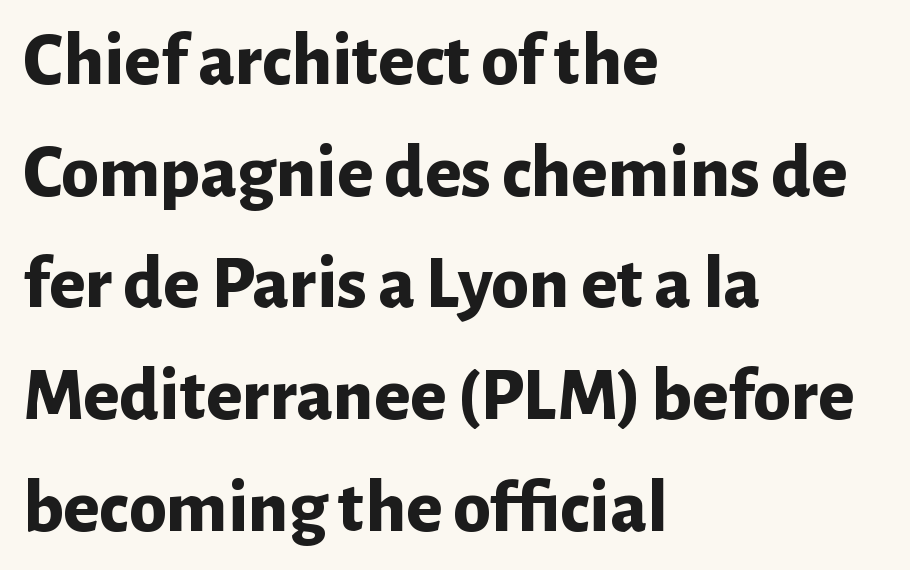
Plain, unruled lines of type. Line spacing here is normal. A full-strength bold gives these letters their thick strokes. Teacher's note: observe the even left margin — that is flush-left alignment. Grotesque or geometric, the face here clearly has no serifs.
